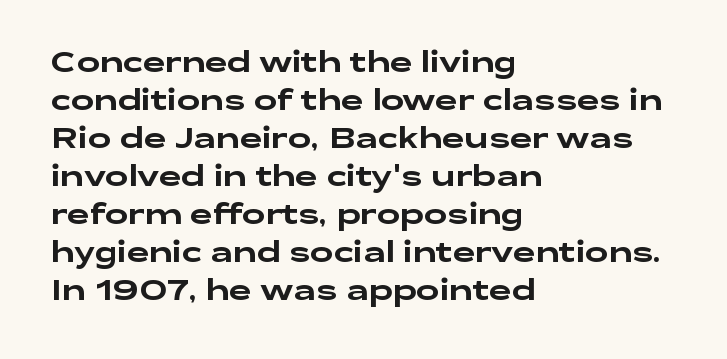
Only glyphs here, with clear space below each row. Does the leading feel generous? No, just average. Quick note: not italic, upright. Serif or sans? Sans — the stroke terminals are bare.
